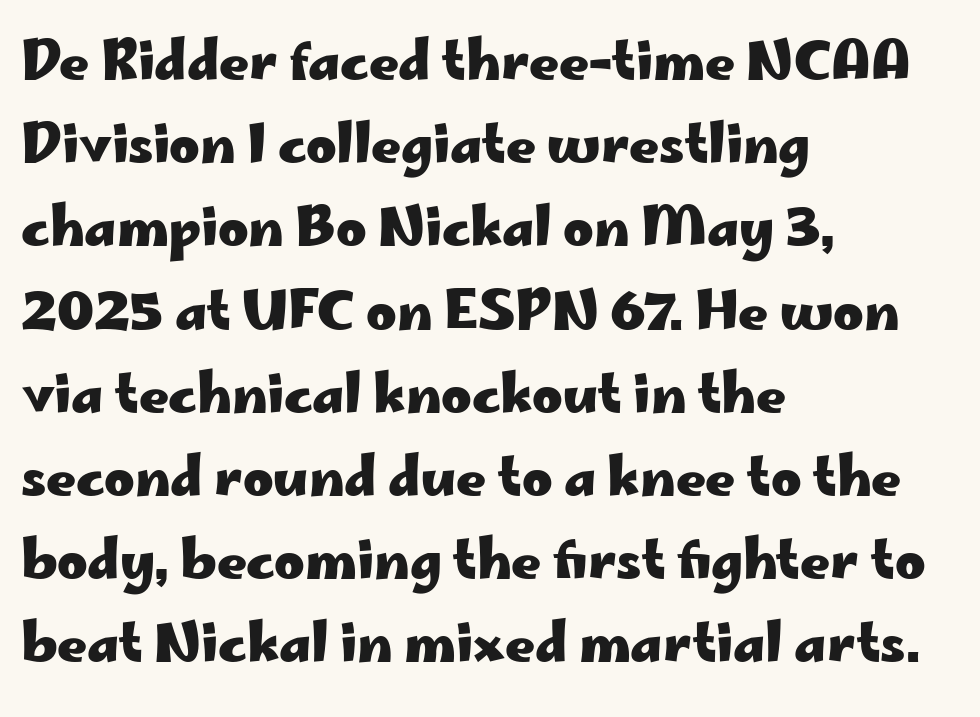
The passage shown has conventional tracking throughout. Posture: straight, roman, zero tilt. The rag falls on the right side of this text block. This is heavy type, rendered in bold.
